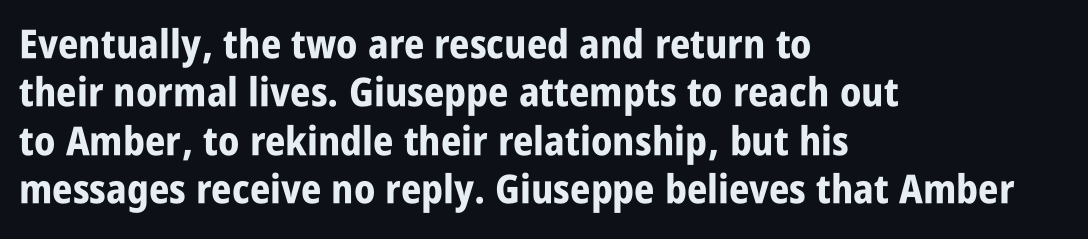
The image shows 40 px bold, condensed sans-serif type, upright; set left-aligned, line spacing 1.21x, normal letter spacing, not underlined; low stroke contrast and a large x-height.
